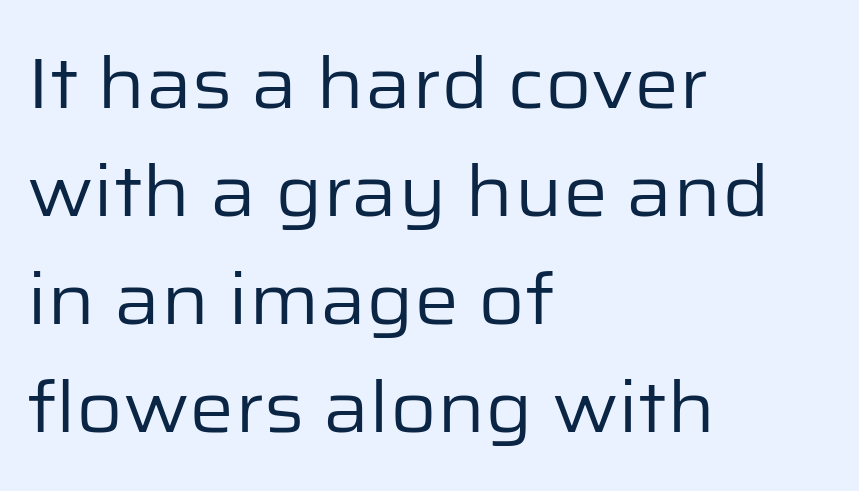
The designer left line spacing at the default. Do the characters align in a grid? No, the font is proportional. In CSS terms this would be text-align: left. Nothing sits at the stroke ends, so this counts as sans-serif. A typesetter would mark this as roman, not italic. There is no visible air inserted between adjacent glyphs.
